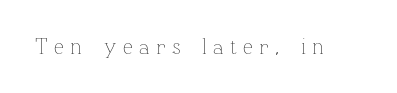
A bare baseline throughout the passage. The font is comparable to plain body text, perhaps lighter. These lines were composed using upright roman letters. The face used here is rendered with a markedly widened letterfit.
